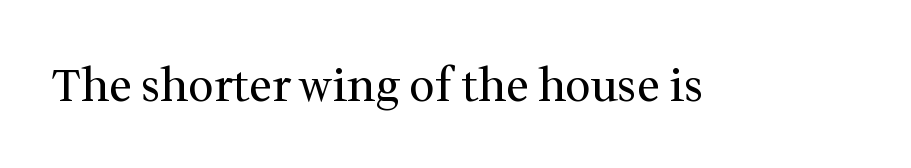
The image shows 45 px regular-weight serif type, upright; set normal letter spacing, not underlined; medium stroke contrast and a medium x-height.
